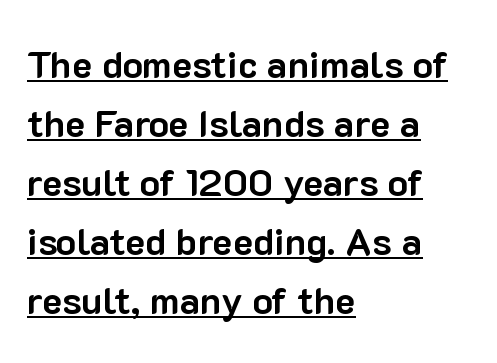
{"serif": "no", "italic": "no", "bold": "yes", "weight": "bold", "width": "normal", "stroke_contrast": "low", "x_height": "medium", "monospaced": "no", "underline": "yes", "align": "left", "line_spacing": "normal", "line_spacing_ratio": 1.55, "letter_spacing": "normal", "letter_spacing_em": 0.0, "glyph_px": 38}
